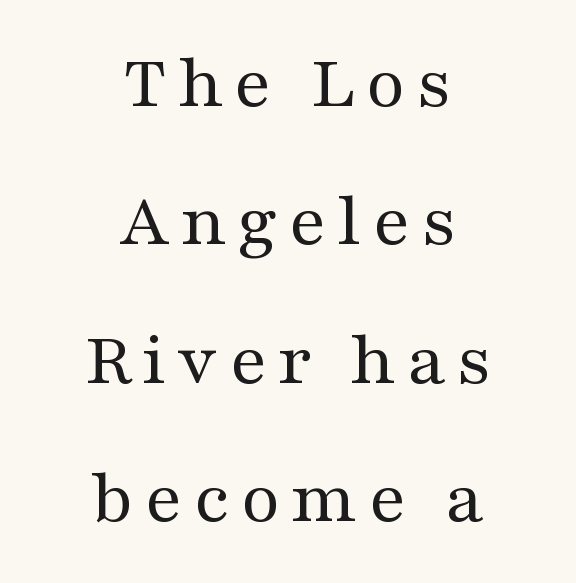
The image shows 76 px regular-weight, wide serif type, upright; set centered, line spacing 1.82x, not underlined; medium stroke contrast and a medium x-height.
